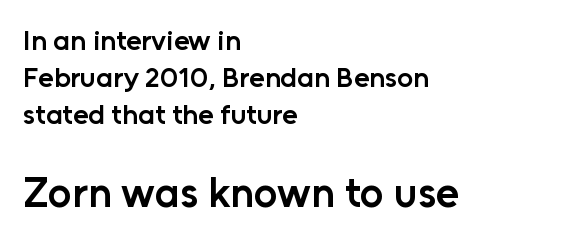
Typesetter's note — lower block bumped up in size, upper block left smaller. A bit beefed up — I'd call it semibold rather than bold. Grotesque or geometric, the face here clearly has no serifs. The leading is moderate, giving the passage an even texture. The paragraph has a hard left edge and a soft right edge.
